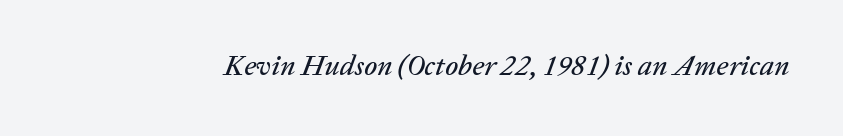
Q: Is the text italic (slanted)? A: Yes, it leans right by about 20 degrees.
Q: Is the text underlined? A: No.
Q: Is the spacing between letters normal or unusually wide? A: Normal.
Q: Width (condensed, normal, or wide)? A: Normal.
Q: Stroke contrast? A: Low.
Q: x-height? A: Medium.
Q: Monospaced? A: No.
